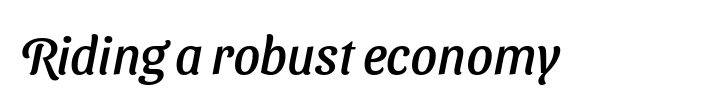
The image shows 52 px text type, italic (leaning right); set normal letter spacing, not underlined; low stroke contrast and a medium x-height.
